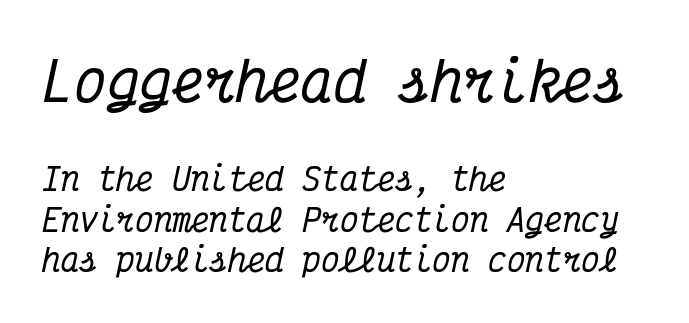
The image shows 54 px condensed serif type, italic (leaning right), monospaced; set left-aligned, normal line spacing (1.31x), normal letter spacing, not underlined; the first (top) block is 1.74x larger; medium stroke contrast and a medium x-height.
